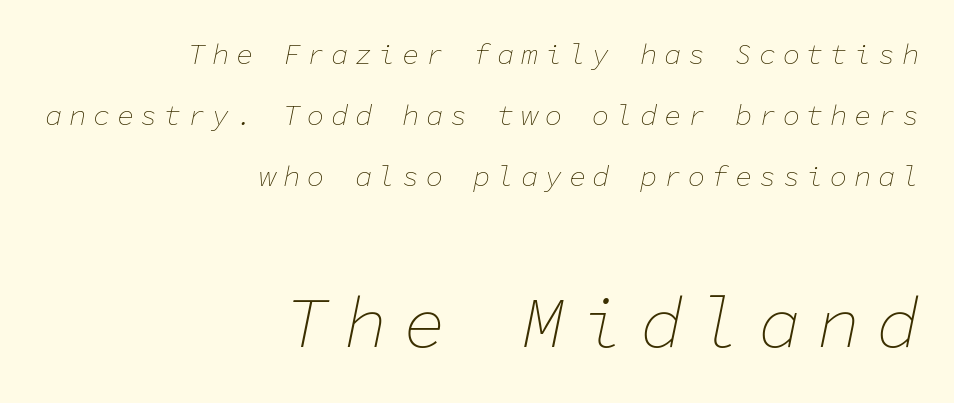
The image shows 72 px thin type, italic (leaning right), monospaced; set right-aligned, loose line spacing (2.11x), unusually wide letter spacing (+0.22 em), not underlined; the second (bottom) block is 2.48x larger; low stroke contrast and a medium x-height.
